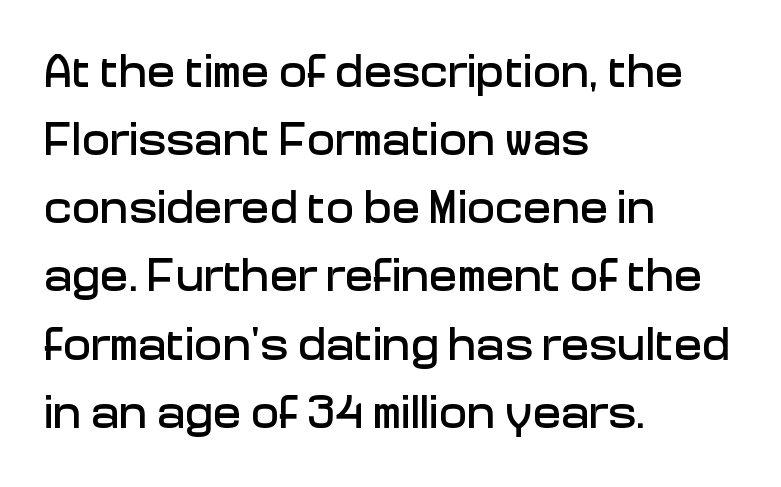
The image shows 47 px sans-serif type, upright; set left-aligned, normal line spacing (1.45x), normal letter spacing, not underlined; low stroke contrast and a medium x-height.
